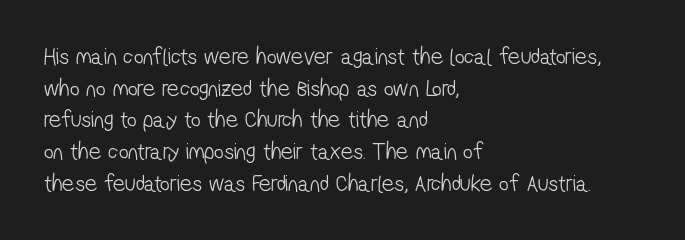
The image shows 24 px text type; set left-aligned, normal line spacing (1.32x), normal letter spacing, not underlined.
